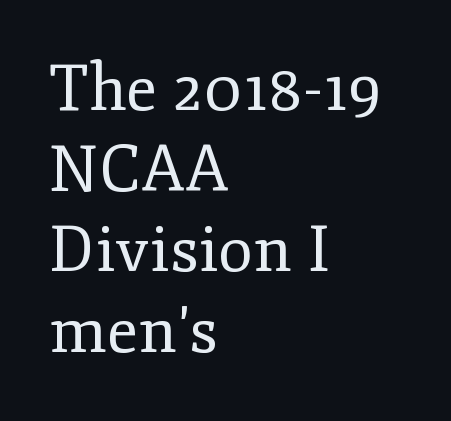
The image shows 64 px regular-weight serif type, upright; set left-aligned, normal line spacing (1.26x), normal letter spacing, not underlined; low stroke contrast and a small x-height.
